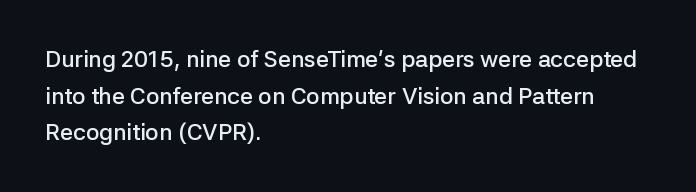
Q: Is the text bold? A: Semi-bold.
Q: Is the text italic (slanted)? A: No, it is upright.
Q: Is the text underlined? A: No.
Q: How is the paragraph aligned? A: Left-aligned.
Q: Is the spacing between letters normal or unusually wide? A: Normal.
Q: Is the spacing between lines tight, normal or loose? A: Normal.
